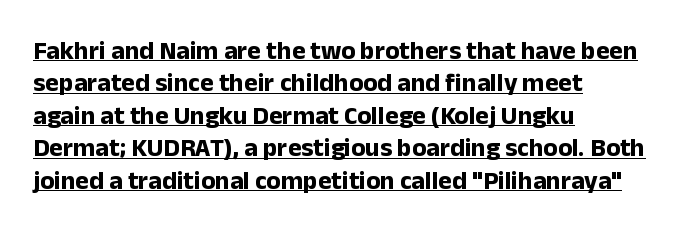
{"italic": "no", "bold": "yes", "underline": "yes", "align": "left", "line_spacing": "normal", "line_spacing_ratio": 1.25, "letter_spacing": "normal", "letter_spacing_em": 0.0, "glyph_px": 26}
